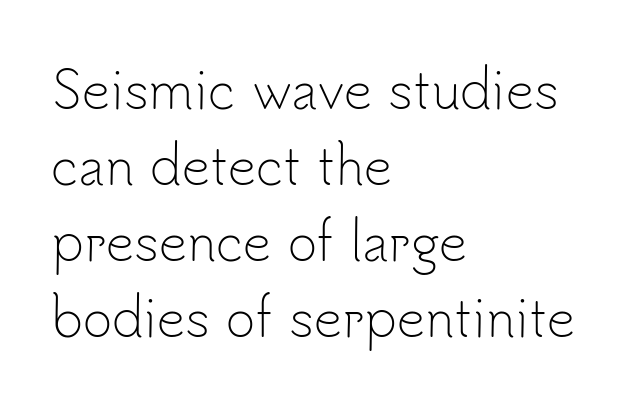
These lines are set flush left with a ragged right edge. Posture: vertical. Compared with a typical body face, this is equally light or lighter still. Here the designer chose a conventional face with non-uniform glyph widths. Does the type have serifs? No, each stem ends abruptly.
